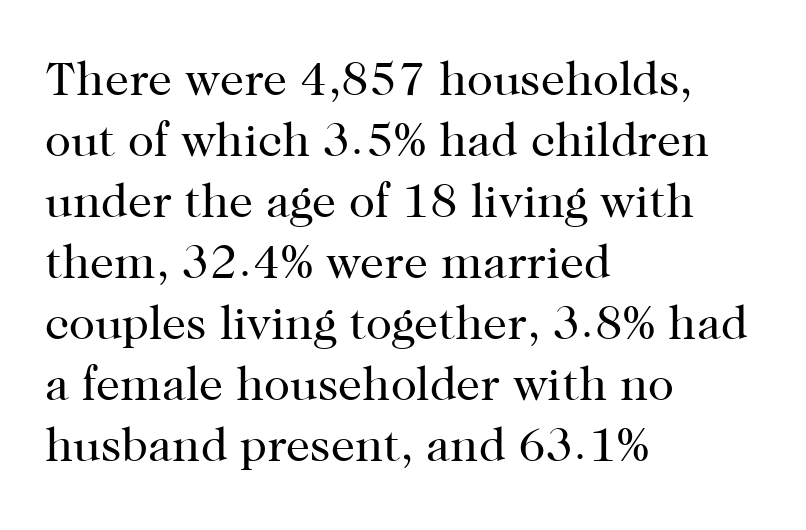
{"serif": "yes", "italic": "no", "bold": "no", "weight": "regular", "width": "normal", "stroke_contrast": "high", "x_height": "medium", "monospaced": "no", "underline": "no", "align": "left", "line_spacing": "normal", "line_spacing_ratio": 1.27, "letter_spacing": "normal", "letter_spacing_em": 0.0, "glyph_px": 48}
